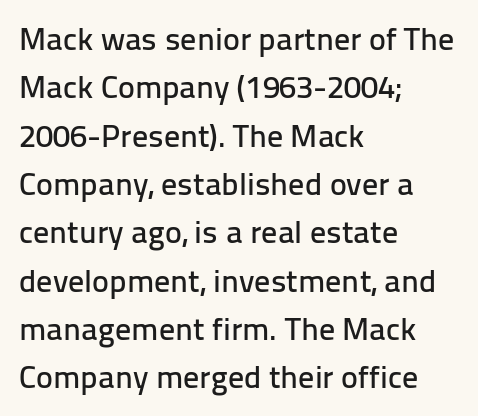
Unmarked baselines from the first word to the last. Each letter keeps its own natural width here, so spacing adapts to shape. The block of text has a typical density, with ordinary space between rows. Observe the absence of serifs on each vertical stroke in this sample.
